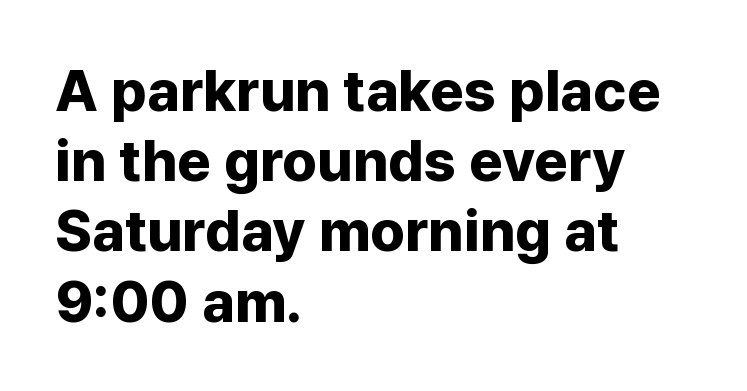
The image shows 58 px bold sans-serif type, upright; set left-aligned, line spacing 1.21x, normal letter spacing, not underlined; low stroke contrast and a medium x-height.
